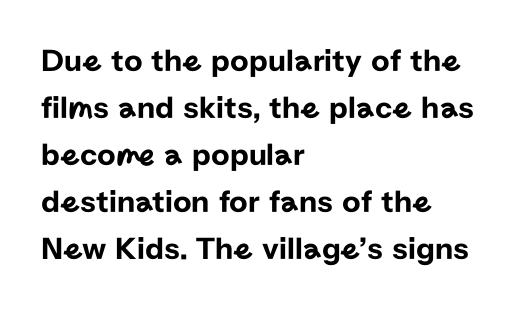
The image shows 32 px sans-serif type, upright; set left-aligned, normal line spacing (1.47x), normal letter spacing, not underlined; low stroke contrast and a medium x-height.
